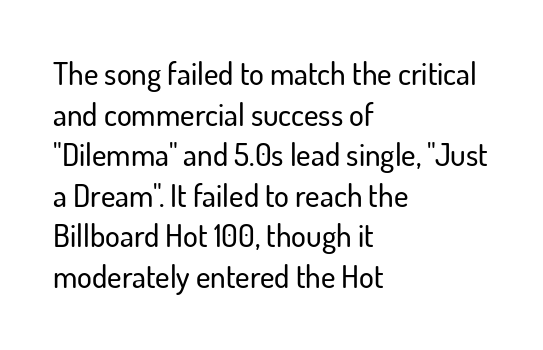
The image shows 31 px sans-serif type, upright; set left-aligned, normal line spacing (1.31x), normal letter spacing, not underlined; low stroke contrast and a small x-height.
